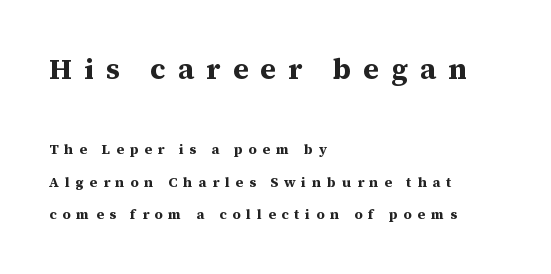
Only glyphs here, with clear space below each row. The face used here appears at its bigger size in the upper chunk. The letters are bold, with thick, heavy strokes. Casual observation: everything's shoved over to the left. Line spacing here is loose.
